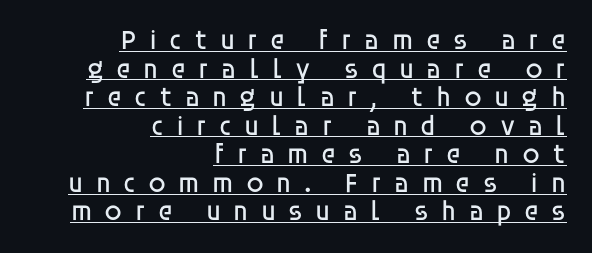
The leading is snug, giving the passage a crowded texture. Is the letter spacing exaggerated? Yes — the characters are pushed far apart. This sample uses an upright cut, with every glyph sitting square on the baseline. Leftover space on each line is placed entirely before the opening word.
